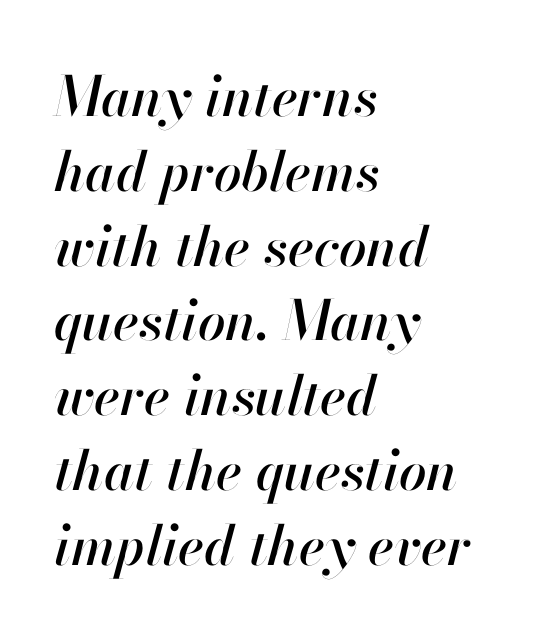
Looks like regular typesetting: each glyph gets only the width it needs. Whoever set this chose a conventional vertical rhythm. Italic? Definitely — the glyphs are oblique. The face used here is rendered with its standard letterfit.
